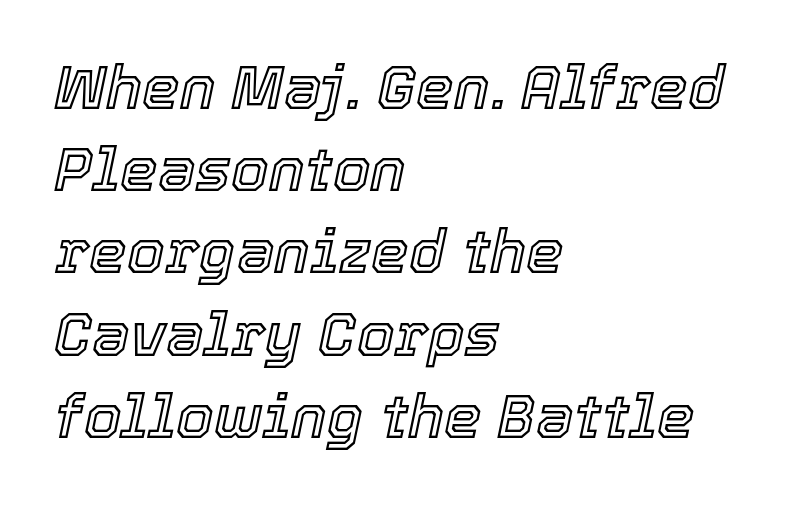
Q: Is the text italic (slanted)? A: Yes, it leans right by about 12 degrees.
Q: Is the text underlined? A: No.
Q: How is the paragraph aligned? A: Left-aligned.
Q: Is the spacing between letters normal or unusually wide? A: Normal.
Q: Is the spacing between lines tight, normal or loose? A: Normal.
Q: Width (condensed, normal, or wide)? A: Normal.
Q: x-height? A: Medium.
Q: Monospaced? A: No.
